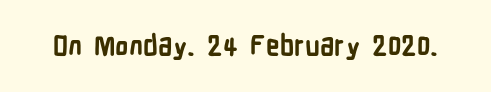
{"italic": "no", "bold": "yes", "underline": "no", "letter_spacing": "normal", "letter_spacing_em": 0.0, "glyph_px": 27}
